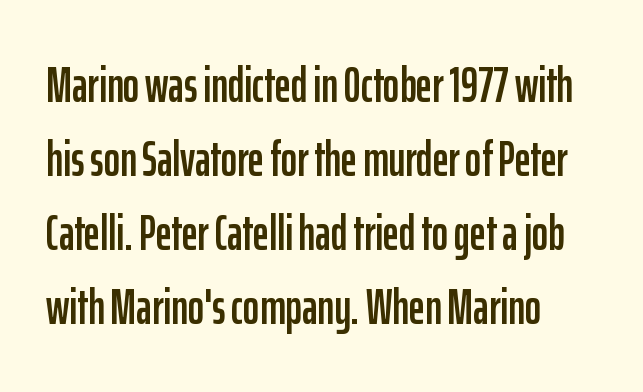
You could not count columns in this text — the font is proportionally spaced. These lines are set flush left with a ragged right edge. Compared with typical paragraphs, the rows here are spaced about the same. A bare baseline throughout the passage. Is this a sans? Yes — the strokes have no serifs. This is the regular roman posture of the typeface.
